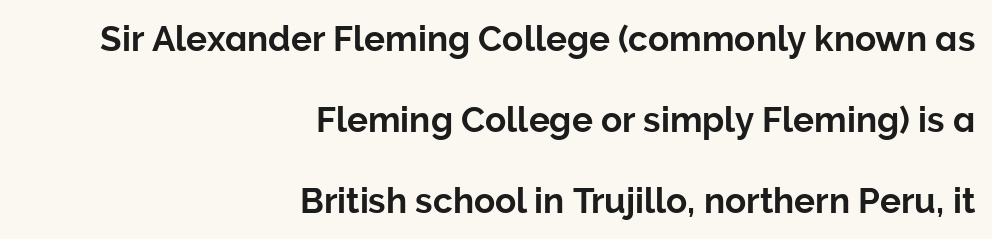
Spacing verdict: proportional, widths tailored to each character. The baseline area is clear. Unlike a traditional serif, this face leaves its strokes unadorned. The setting favours the right margin, as signatures and pull-quotes sometimes do.
